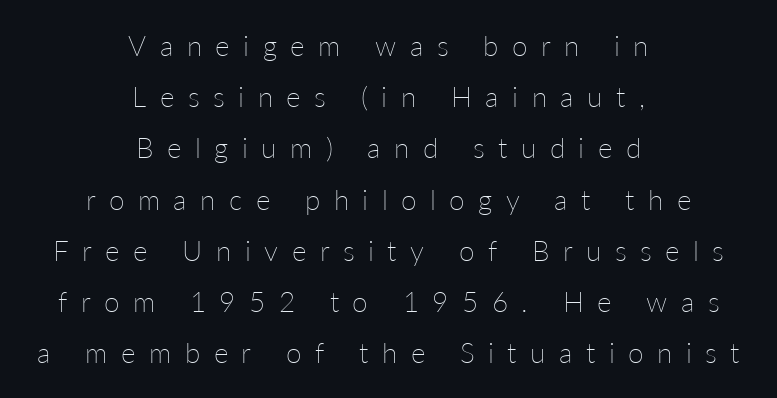
{"italic": "no", "bold": "no", "weight": "thin", "width": "normal", "stroke_contrast": "low", "x_height": "medium", "monospaced": "no", "underline": "no", "align": "center", "line_spacing_ratio": 1.83, "letter_spacing": "wide", "letter_spacing_em": 0.48, "glyph_px": 28}
